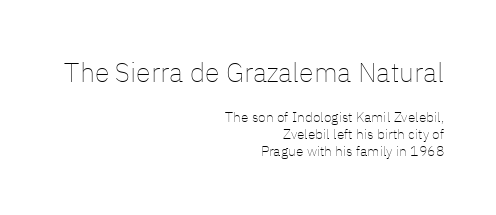
Q: Is the text bold? A: No.
Q: Is the text italic (slanted)? A: No, it is upright.
Q: Is the text underlined? A: No.
Q: How is the paragraph aligned? A: Right-aligned.
Q: Is the spacing between letters normal or unusually wide? A: Normal.
Q: Which block of text is set in a larger size, the first (top) or the second (bottom)? A: The first (top) one.
